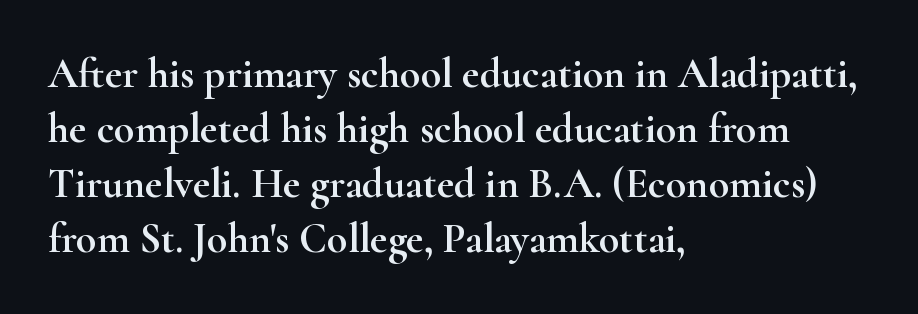
Q: Is the text italic (slanted)? A: No, it is upright.
Q: Is the typeface a serif or a sans-serif typeface? A: Serif.
Q: Is the text underlined? A: No.
Q: How is the paragraph aligned? A: Left-aligned.
Q: Is the spacing between letters normal or unusually wide? A: Normal.
Q: Is the spacing between lines tight, normal or loose? A: Normal.
Q: Width (condensed, normal, or wide)? A: Wide.
Q: Stroke contrast? A: High.
Q: x-height? A: Small.
Q: Monospaced? A: No.
